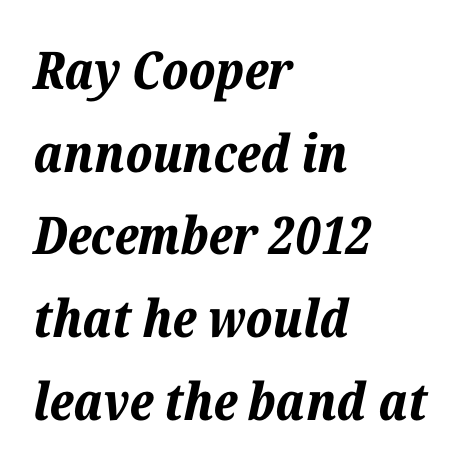
Q: Is the text bold? A: Yes.
Q: Is the text italic (slanted)? A: Yes, it leans right by about 12 degrees.
Q: Is the text underlined? A: No.
Q: How is the paragraph aligned? A: Left-aligned.
Q: Is the spacing between letters normal or unusually wide? A: Normal.
Q: Is the spacing between lines tight, normal or loose? A: Normal.
Q: Width (condensed, normal, or wide)? A: Normal.
Q: Stroke contrast? A: Low.
Q: x-height? A: Medium.
Q: Monospaced? A: No.
